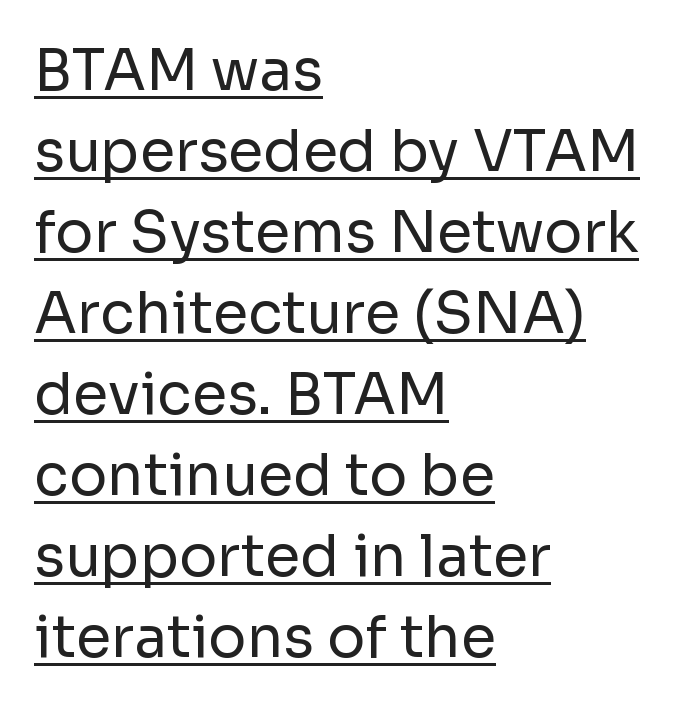
Q: Is the text bold? A: No.
Q: Is the text italic (slanted)? A: No, it is upright.
Q: Is the typeface a serif or a sans-serif typeface? A: Sans-serif.
Q: Is the text underlined? A: Yes.
Q: How is the paragraph aligned? A: Left-aligned.
Q: Is the spacing between letters normal or unusually wide? A: Normal.
Q: Is the spacing between lines tight, normal or loose? A: Normal.
Q: Width (condensed, normal, or wide)? A: Normal.
Q: Stroke contrast? A: Low.
Q: x-height? A: Medium.
Q: Monospaced? A: No.
